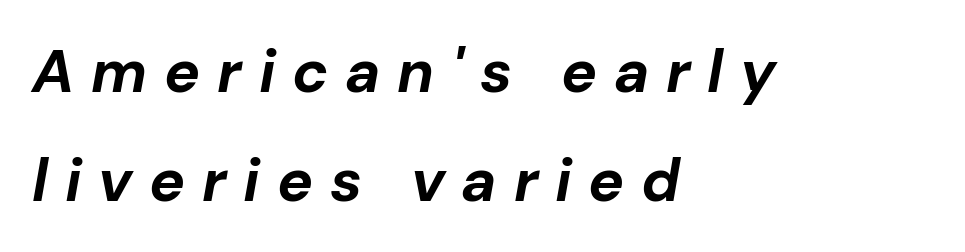
Q: Is the text bold? A: Yes.
Q: Is the text italic (slanted)? A: Yes, it leans right by about 10 degrees.
Q: Is the text underlined? A: No.
Q: How is the paragraph aligned? A: Left-aligned.
Q: Is the spacing between letters normal or unusually wide? A: Unusually wide.
Q: Width (condensed, normal, or wide)? A: Normal.
Q: Stroke contrast? A: Low.
Q: x-height? A: Medium.
Q: Monospaced? A: No.
